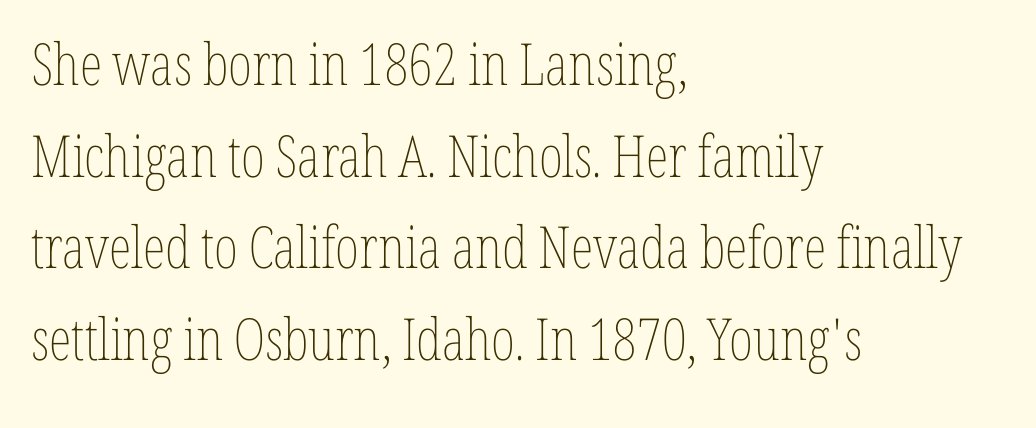
The image shows 58 px thin, condensed type, upright; set left-aligned, normal line spacing (1.58x), normal letter spacing, not underlined; low stroke contrast and a medium x-height.
